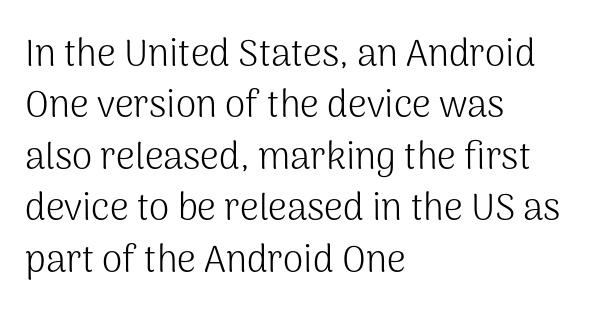
The image shows 37 px light sans-serif type, upright; set left-aligned, normal line spacing (1.39x), normal letter spacing, not underlined; medium stroke contrast and a medium x-height.
